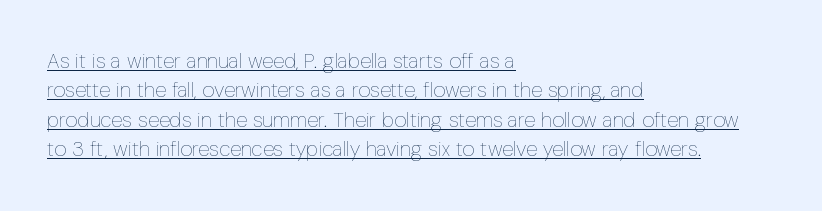
Q: Is the text bold? A: No.
Q: Is the text italic (slanted)? A: No, it is upright.
Q: Is the text underlined? A: Yes.
Q: How is the paragraph aligned? A: Left-aligned.
Q: Is the spacing between letters normal or unusually wide? A: Normal.
Q: Is the spacing between lines tight, normal or loose? A: Normal.
